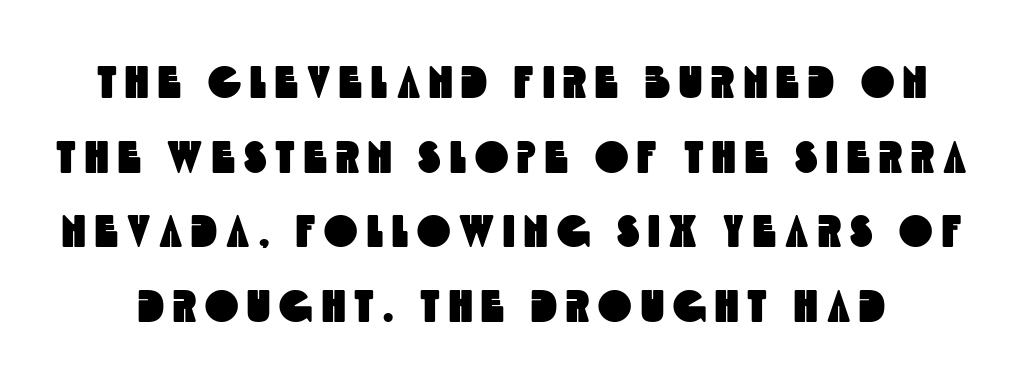
{"serif": "no", "width": "condensed", "x_height": "large", "monospaced": "no", "underline": "no", "line_spacing": "normal", "line_spacing_ratio": 1.66, "letter_spacing": "wide", "letter_spacing_em": 0.2, "glyph_px": 45}
